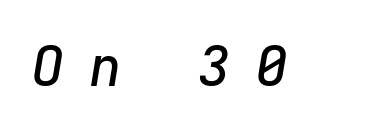
Compared with ordinary roman type, these characters are visibly tilted. Character widths vary here, with narrow letters taking less room than wide ones. Descenders hang freely into open space. The passage shown has open, widely tracked lettering throughout.
